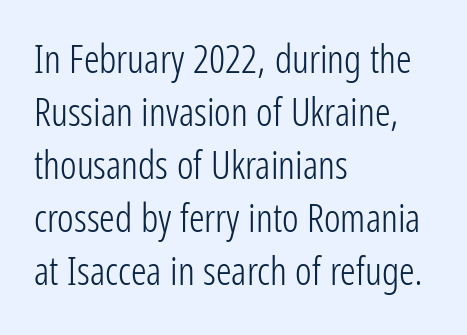
The image shows 39 px light, condensed sans-serif type, upright; set left-aligned, normal line spacing (1.36x), normal letter spacing, not underlined; low stroke contrast and a medium x-height.
